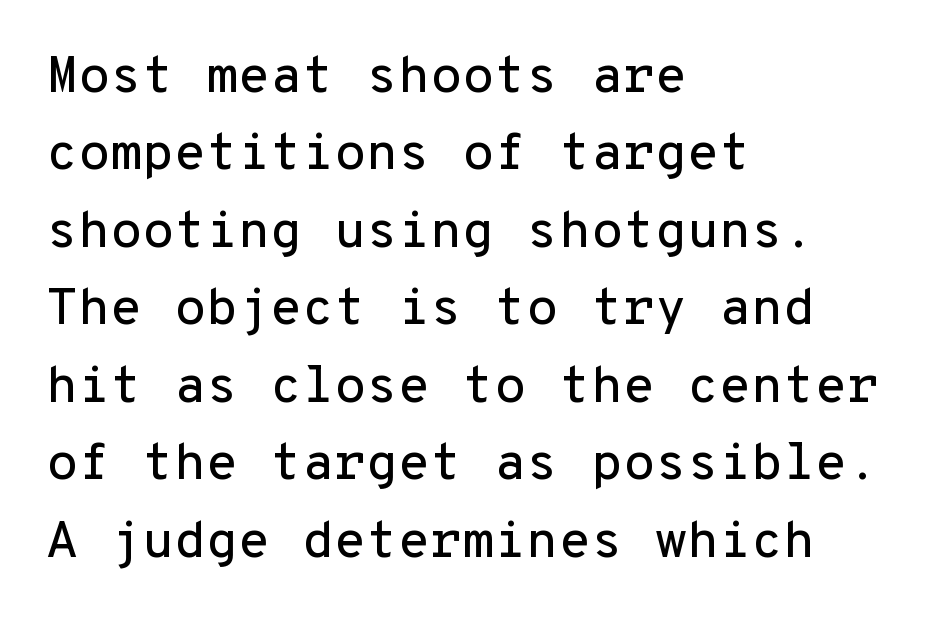
Monospaced: the letters line up in strict vertical columns. Quick note: underline off. Caption: multi-line text, flush left, ragged right. Default kerning and tracking; the words read as compact shapes. The block of text has a typical density, with ordinary space between rows. Ordinary non-slanted type is in use.
